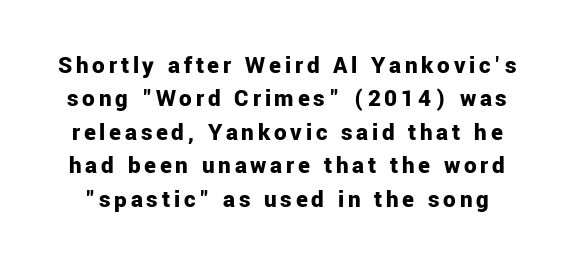
The image shows 25 px bold type, upright; set normal line spacing (1.34x), not underlined.
